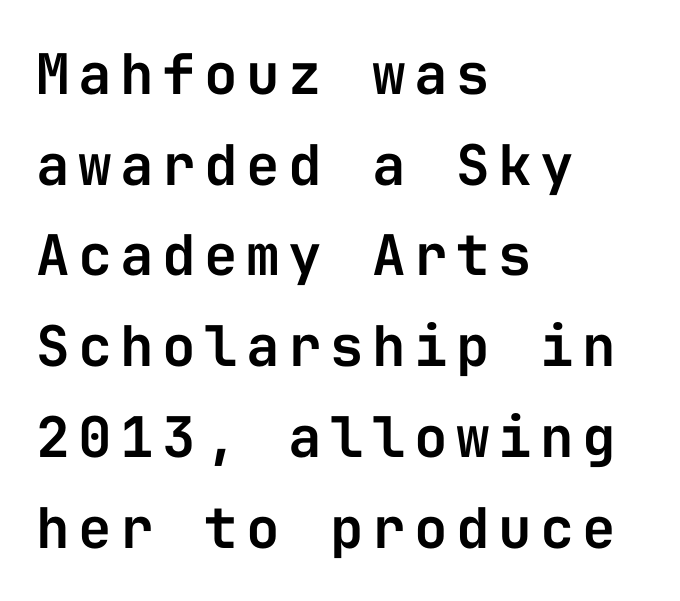
Q: Is the text italic (slanted)? A: No, it is upright.
Q: Is the typeface a serif or a sans-serif typeface? A: Sans-serif.
Q: Is the text underlined? A: No.
Q: How is the paragraph aligned? A: Left-aligned.
Q: Is the spacing between lines tight, normal or loose? A: Normal.
Q: Width (condensed, normal, or wide)? A: Normal.
Q: Stroke contrast? A: Low.
Q: x-height? A: Medium.
Q: Monospaced? A: Yes.
